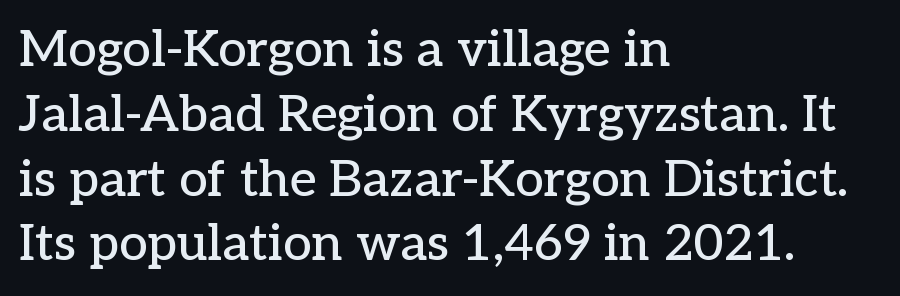
Q: Is the text italic (slanted)? A: No, it is upright.
Q: Is the typeface a serif or a sans-serif typeface? A: Serif.
Q: Is the text underlined? A: No.
Q: How is the paragraph aligned? A: Left-aligned.
Q: Is the spacing between letters normal or unusually wide? A: Normal.
Q: Is the spacing between lines tight, normal or loose? A: Normal.
Q: Width (condensed, normal, or wide)? A: Normal.
Q: Stroke contrast? A: Low.
Q: x-height? A: Medium.
Q: Monospaced? A: No.
